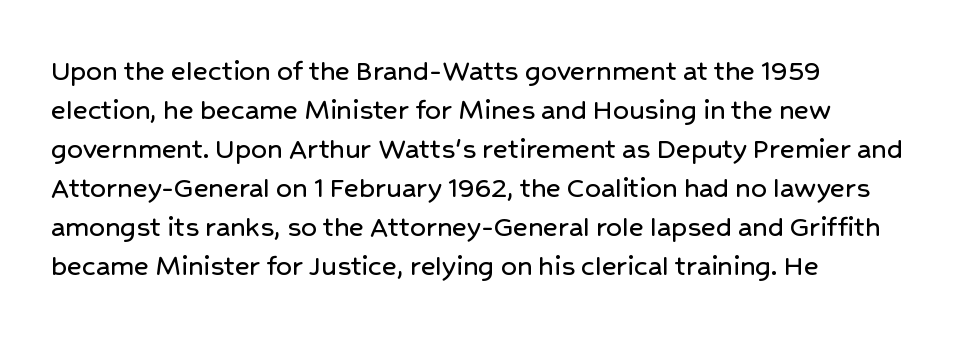
{"serif": "no", "italic": "no", "width": "normal", "stroke_contrast": "low", "x_height": "medium", "monospaced": "no", "underline": "no", "align": "left", "line_spacing": "normal", "line_spacing_ratio": 1.26, "letter_spacing": "normal", "letter_spacing_em": 0.0, "glyph_px": 31}
